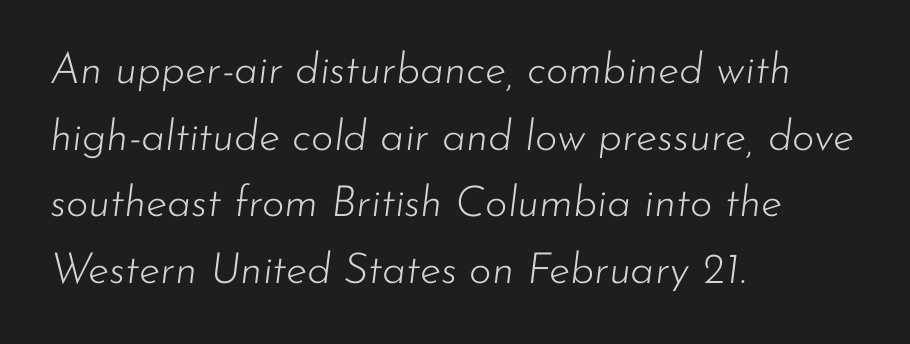
The image shows 43 px light type, italic (leaning right); set left-aligned, normal line spacing (1.55x), normal letter spacing, not underlined; low stroke contrast and a small x-height.
